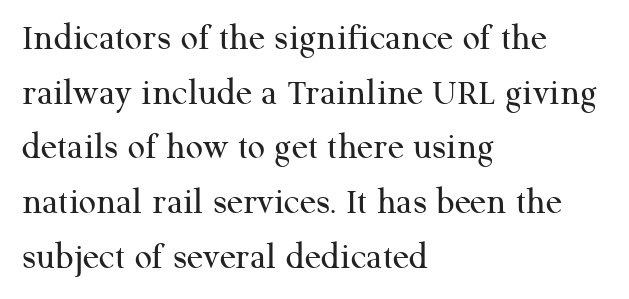
Examine the stroke ends and you'll spot serifs. Note the varied advance widths — an 'i' is clearly narrower than an 'm'. Vertical stems look standard width or narrower in stroke. Typeset ragged right — the left edge is the straight one.
